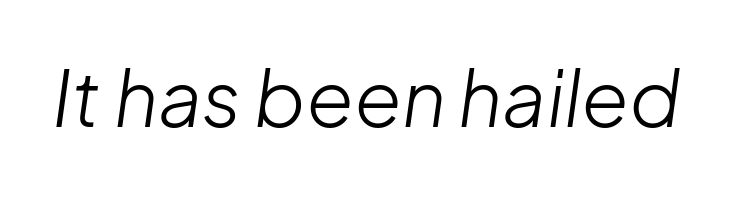
Q: Is the text bold? A: No.
Q: Is the text italic (slanted)? A: Yes, it leans right by about 8 degrees.
Q: Is the text underlined? A: No.
Q: Is the spacing between letters normal or unusually wide? A: Normal.
Q: Width (condensed, normal, or wide)? A: Normal.
Q: Stroke contrast? A: Low.
Q: x-height? A: Medium.
Q: Monospaced? A: No.
